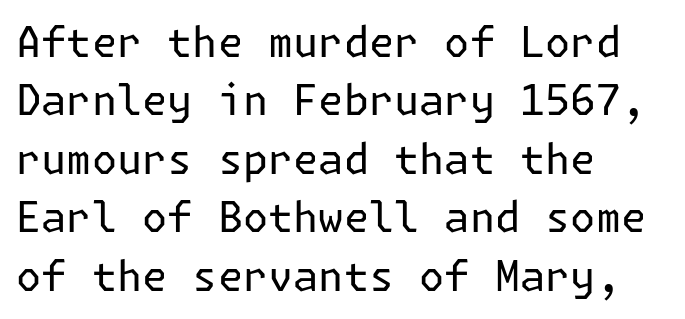
{"serif": "no", "italic": "no", "bold": "no", "weight": "regular", "width": "normal", "stroke_contrast": "low", "x_height": "medium", "underline": "no", "align": "left", "line_spacing": "normal", "line_spacing_ratio": 1.39, "letter_spacing": "normal", "letter_spacing_em": 0.0, "glyph_px": 42}
